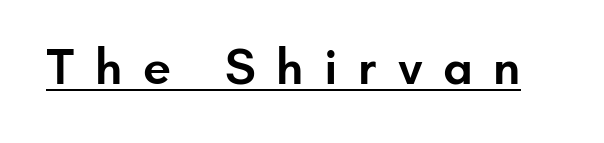
Q: Is the text bold? A: Semi-bold.
Q: Is the text italic (slanted)? A: No, it is upright.
Q: Is the typeface a serif or a sans-serif typeface? A: Sans-serif.
Q: Is the text underlined? A: Yes.
Q: Is the spacing between letters normal or unusually wide? A: Unusually wide.
Q: Width (condensed, normal, or wide)? A: Normal.
Q: Stroke contrast? A: Low.
Q: x-height? A: Small.
Q: Monospaced? A: No.
